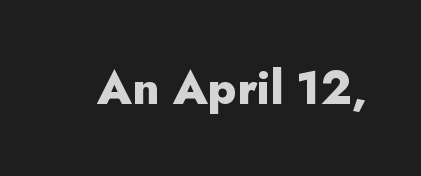
{"serif": "no", "italic": "no", "bold": "yes", "weight": "heavy", "width": "normal", "stroke_contrast": "low", "x_height": "small", "monospaced": "no", "underline": "no", "letter_spacing": "normal", "letter_spacing_em": 0.0, "glyph_px": 46}
